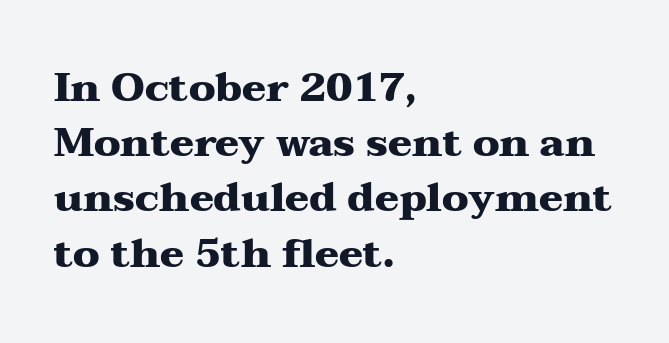
Q: Is the text bold? A: Yes.
Q: Is the text italic (slanted)? A: No, it is upright.
Q: Is the typeface a serif or a sans-serif typeface? A: Serif.
Q: Is the text underlined? A: No.
Q: How is the paragraph aligned? A: Left-aligned.
Q: Is the spacing between letters normal or unusually wide? A: Normal.
Q: Is the spacing between lines tight, normal or loose? A: Normal.
Q: Width (condensed, normal, or wide)? A: Wide.
Q: Stroke contrast? A: Medium.
Q: x-height? A: Medium.
Q: Monospaced? A: No.
